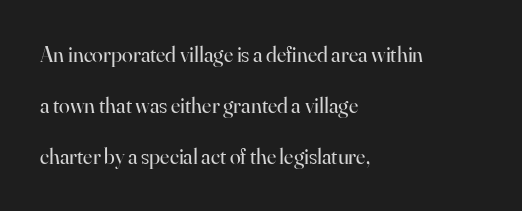
Reading down the column, the eye jumps a long way to each next line. Designer's note — italics off, roman on. Nothing unusual about the tracking: characters are spaced as the font intends. Weight class: somewhere from thin through regular.
